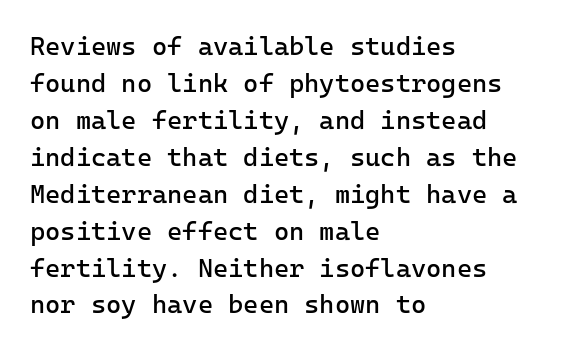
Rule under the text: the space is simply empty. The tracking reads as untouched default to a designer's eye. Compared with a typical body face, this is equally light or lighter still. A student would call this left alignment; a typographer would say flush left, rag right. The rows are spaced the way most documents space them.
